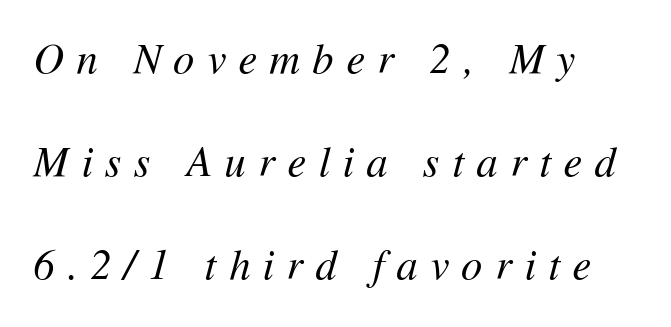
The image shows 42 px regular-weight type, italic (leaning right); set left-aligned, loose line spacing (2.45x), unusually wide letter spacing (+0.3 em), not underlined; medium stroke contrast and a medium x-height.
